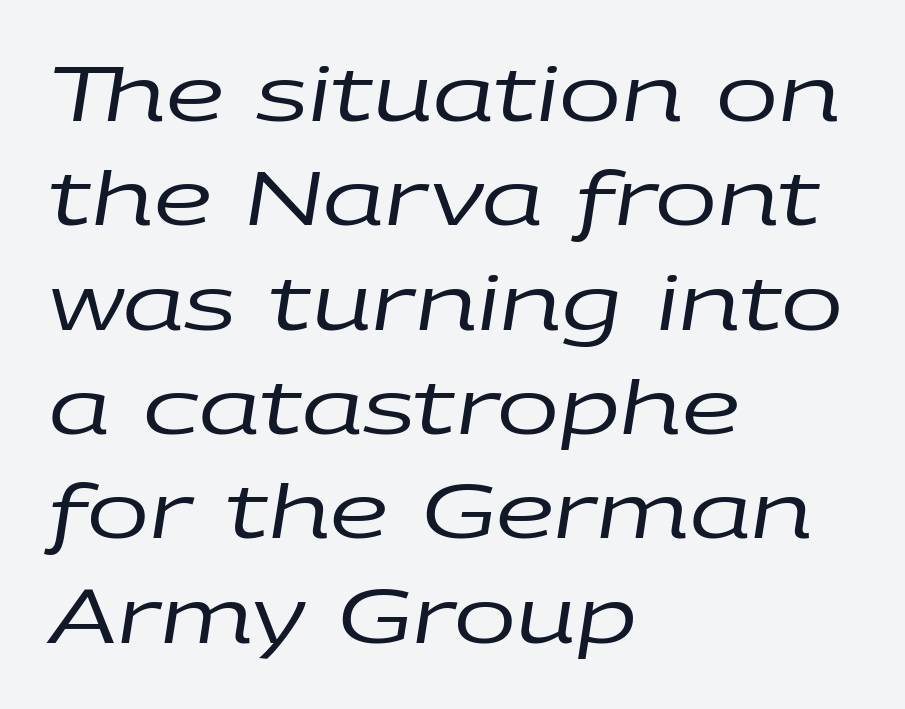
The image shows 74 px regular-weight, wide type, italic (leaning right); set left-aligned, normal line spacing (1.41x), normal letter spacing, not underlined; low stroke contrast and a large x-height.
